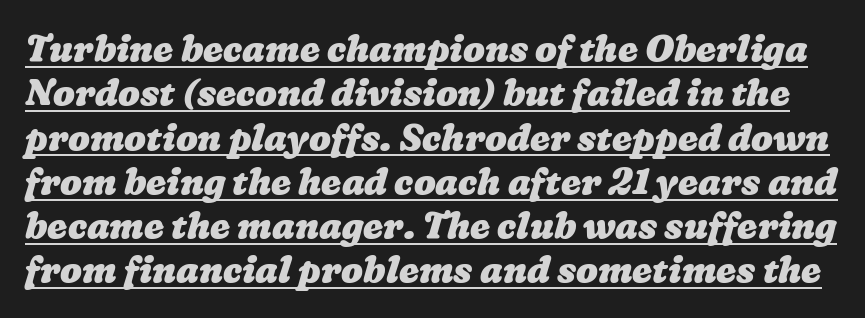
{"bold": "yes", "weight": "heavy", "width": "wide", "stroke_contrast": "low", "x_height": "medium", "monospaced": "no", "underline": "yes", "line_spacing_ratio": 1.23, "letter_spacing": "normal", "letter_spacing_em": 0.0, "glyph_px": 36}
